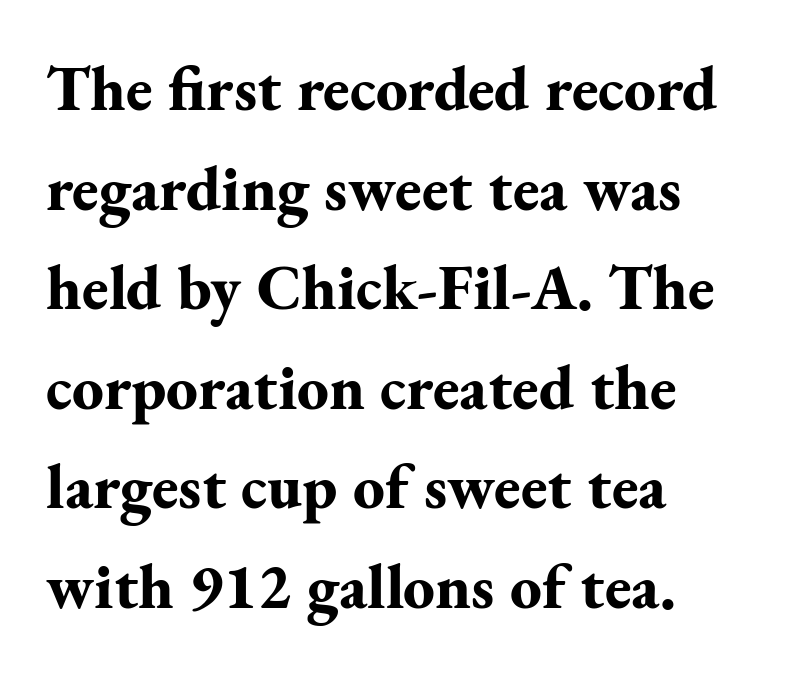
{"serif": "yes", "italic": "no", "bold": "yes", "weight": "bold", "width": "normal", "stroke_contrast": "medium", "x_height": "small", "monospaced": "no", "underline": "no", "align": "left", "line_spacing": "normal", "line_spacing_ratio": 1.58, "letter_spacing": "normal", "letter_spacing_em": 0.0, "glyph_px": 63}
